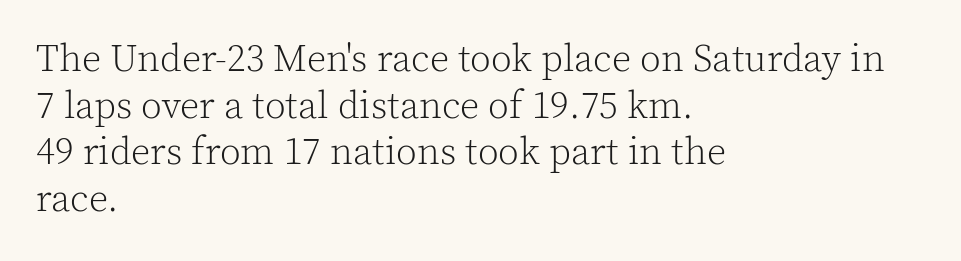
The image shows 38 px light serif type, upright; set left-aligned, line spacing 1.23x, normal letter spacing, not underlined; a medium x-height.
